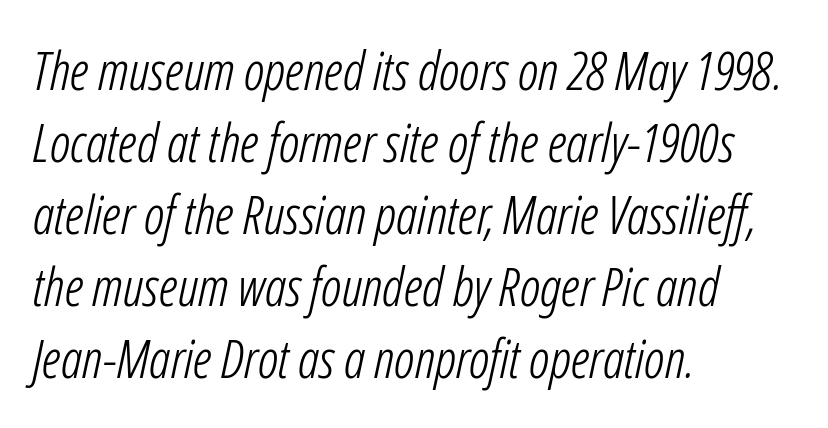
{"italic": "yes", "lean": "right", "slant_degrees": 12, "bold": "no", "weight": "light", "width": "condensed", "stroke_contrast": "low", "x_height": "medium", "monospaced": "no", "underline": "no", "align": "left", "line_spacing": "normal", "line_spacing_ratio": 1.36, "letter_spacing": "normal", "letter_spacing_em": 0.0, "glyph_px": 53}
